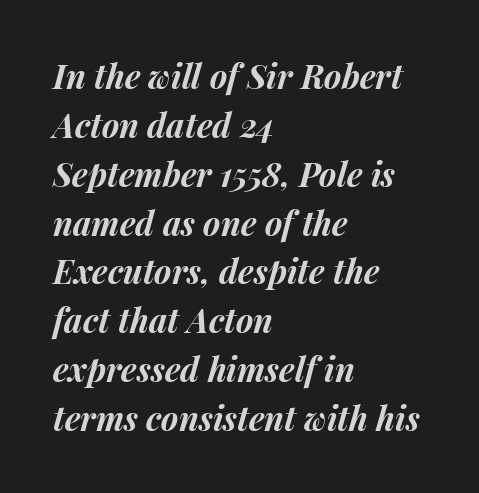
In CSS terms this would be text-align: left. The type is set solid horizontally, with unmodified tracking. Is the type slanted? Yes — the strokes lean at a clear angle. The specimen omits any rule beneath the text block's lines.
